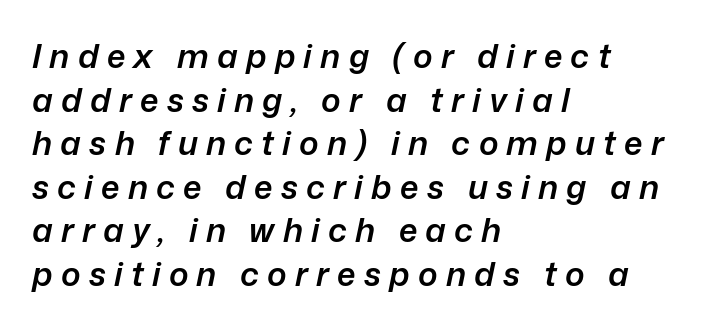
Varying glyph widths throughout — classic text-font behaviour. A bare baseline throughout the passage. Each new line begins a customary step beneath the previous one. Loose tracking; the words dissolve into strings of separated letters. One-word summary of the alignment: left. Look at the stroke-to-counter ratio: somewhat heavy, a semibold.
